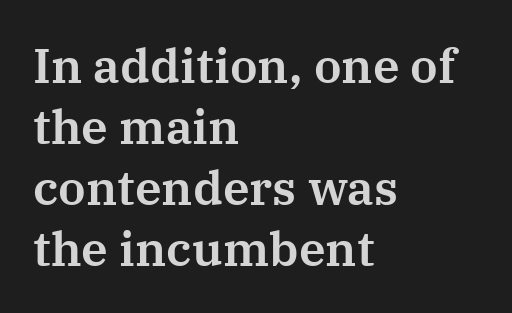
Words appear dense and cohesive because spacing is normal. These lines sit exactly where default settings would place them. Examine the stroke ends and you'll spot serifs. Do the characters align in a grid? No, the font is proportional. These lines stack with their left ends in a neat column.
